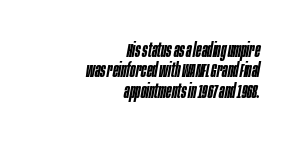
{"italic": "yes", "lean": "right", "slant_degrees": 10, "bold": "semi", "underline": "no", "align": "right", "line_spacing": "tight", "line_spacing_ratio": 1.02, "letter_spacing": "normal", "letter_spacing_em": 0.0, "glyph_px": 20}
